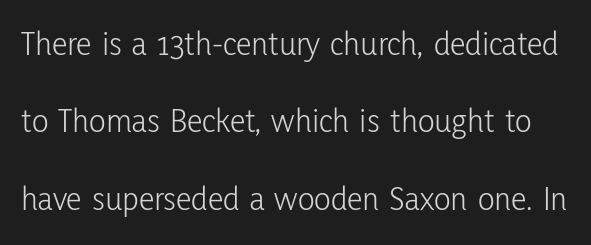
Words appear dense and cohesive because spacing is normal. Whoever set this chose breathing room over compactness in the vertical rhythm. The font sits on the lighter half of the weight spectrum, regular included. Unlike a traditional serif, this face leaves its strokes unadorned. Do the characters align in a grid? No, the font is proportional.
